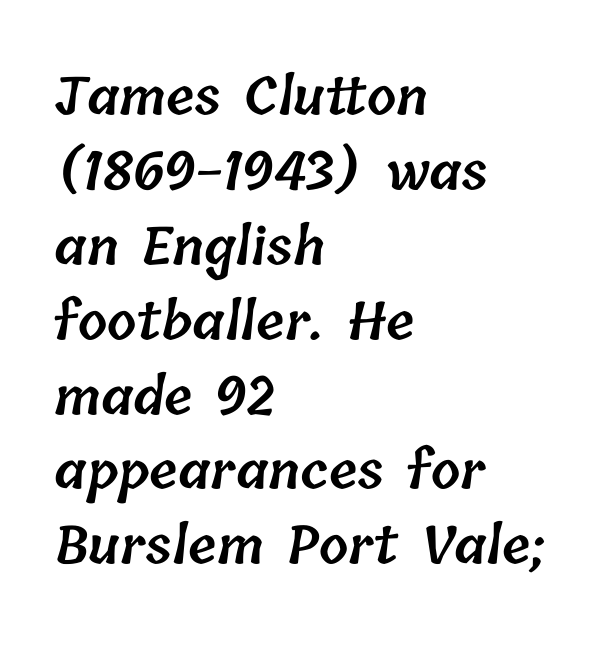
Q: Is the text bold? A: Semi-bold.
Q: Is the text underlined? A: No.
Q: How is the paragraph aligned? A: Left-aligned.
Q: Is the spacing between letters normal or unusually wide? A: Normal.
Q: Is the spacing between lines tight, normal or loose? A: Normal.
Q: Width (condensed, normal, or wide)? A: Normal.
Q: Stroke contrast? A: Low.
Q: x-height? A: Medium.
Q: Monospaced? A: No.
